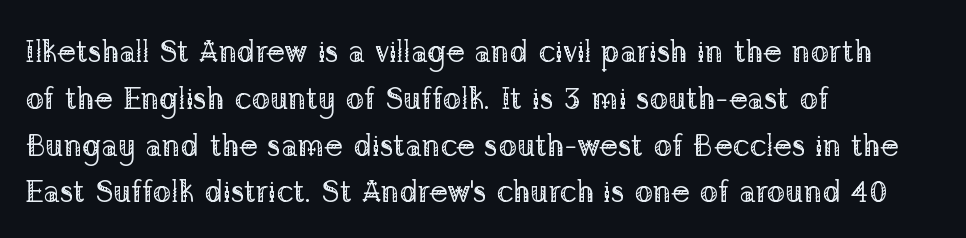
{"serif": "yes", "italic": "no", "bold": "no", "weight": "regular", "width": "normal", "stroke_contrast": "low", "x_height": "medium", "monospaced": "no", "underline": "no", "align": "left", "line_spacing": "normal", "line_spacing_ratio": 1.51, "letter_spacing": "normal", "letter_spacing_em": 0.0, "glyph_px": 31}
